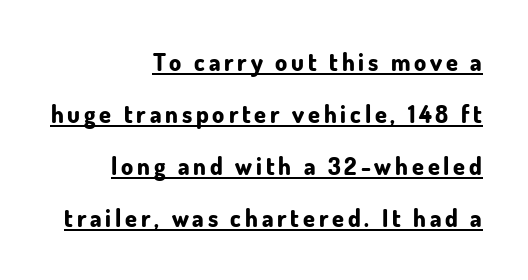
{"italic": "no", "bold": "yes", "underline": "yes", "align": "right", "line_spacing": "loose", "line_spacing_ratio": 2.17, "glyph_px": 24}
